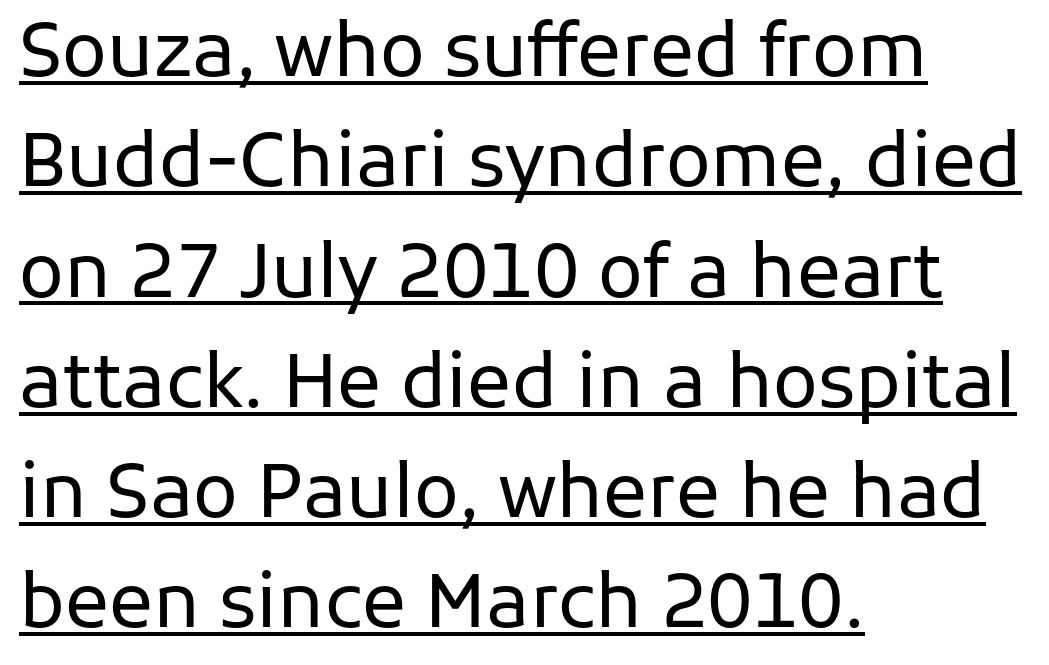
Weight: not bold — regular or lighter. The letters advance in unequal steps, a hallmark of proportional type. A roman cut, with each character standing at attention. Vertical spacing — default. The typeface chosen for these lines omits serifs. Underlined type.
